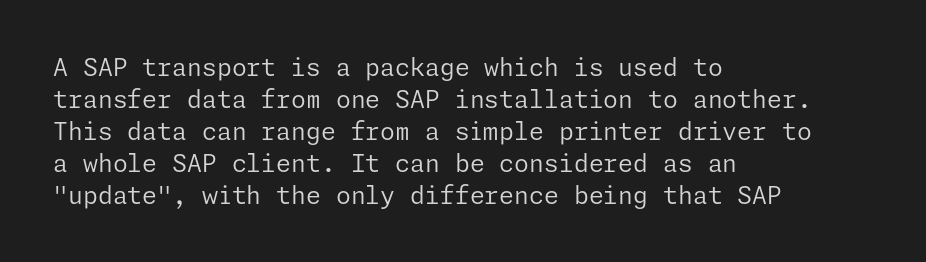
The image shows 24 px text type, upright; set left-aligned, normal line spacing (1.33x), normal letter spacing, not underlined.
